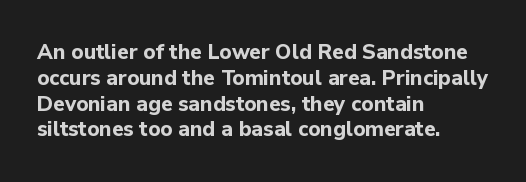
Q: Is the text bold? A: Yes.
Q: Is the text italic (slanted)? A: No, it is upright.
Q: Is the text underlined? A: No.
Q: How is the paragraph aligned? A: Left-aligned.
Q: Is the spacing between letters normal or unusually wide? A: Normal.
